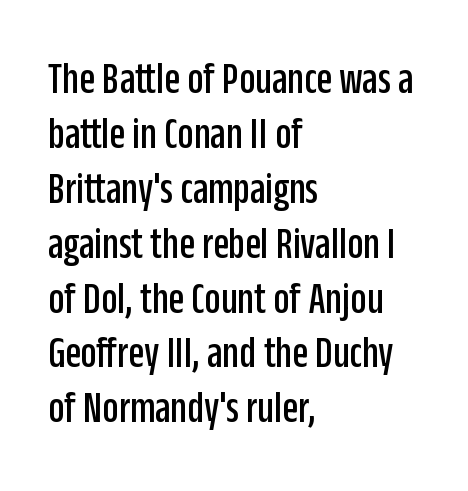
Q: Is the text italic (slanted)? A: No, it is upright.
Q: Is the typeface a serif or a sans-serif typeface? A: Sans-serif.
Q: Is the text underlined? A: No.
Q: How is the paragraph aligned? A: Left-aligned.
Q: Is the spacing between letters normal or unusually wide? A: Normal.
Q: Width (condensed, normal, or wide)? A: Condensed.
Q: Stroke contrast? A: Low.
Q: x-height? A: Large.
Q: Monospaced? A: No.
